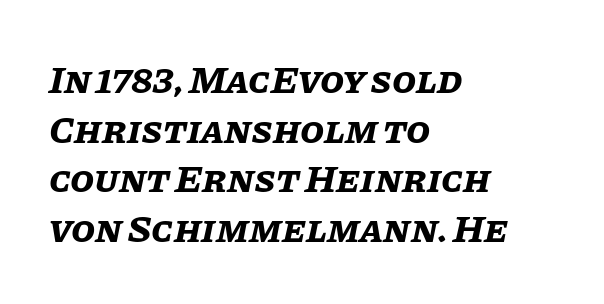
Caption: bold face, heavy strokes. Each word holds together tightly as a unit, with standard inter-letter gaps. Notice how descenders clear the ascenders below comfortably — that's standard leading. The paragraph shown leans on its left margin. The specimen reads as italic at a glance. Descender tails drop into unmarked territory.
